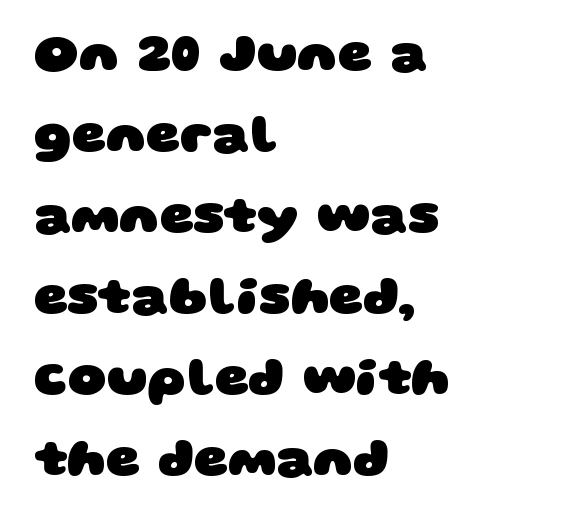
Q: Is the text bold? A: Yes.
Q: Is the typeface a serif or a sans-serif typeface? A: Sans-serif.
Q: Is the text underlined? A: No.
Q: How is the paragraph aligned? A: Left-aligned.
Q: Is the spacing between letters normal or unusually wide? A: Normal.
Q: Is the spacing between lines tight, normal or loose? A: Normal.
Q: Width (condensed, normal, or wide)? A: Wide.
Q: Stroke contrast? A: Low.
Q: x-height? A: Large.
Q: Monospaced? A: No.
